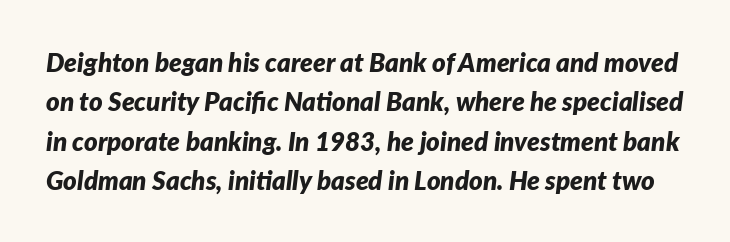
The image shows 26 px bold type, italic (leaning right); set normal line spacing (1.51x), normal letter spacing, not underlined.
